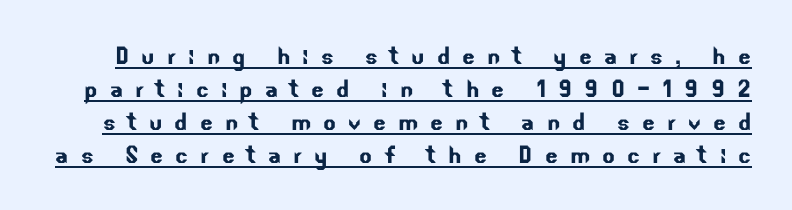
Does a line run under the words? Yes, clearly. Do the characters align in a grid? No, the font is proportional. Regarding leading, the lines here are crowded together. Spacing between characters has been opened up far beyond the box default. The font family rendered here belongs to the sans-serif group.
